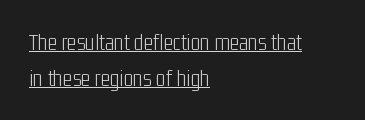
{"italic": "no", "bold": "no", "underline": "yes", "align": "left", "line_spacing": "normal", "line_spacing_ratio": 1.55, "letter_spacing": "normal", "letter_spacing_em": 0.0, "glyph_px": 23}
